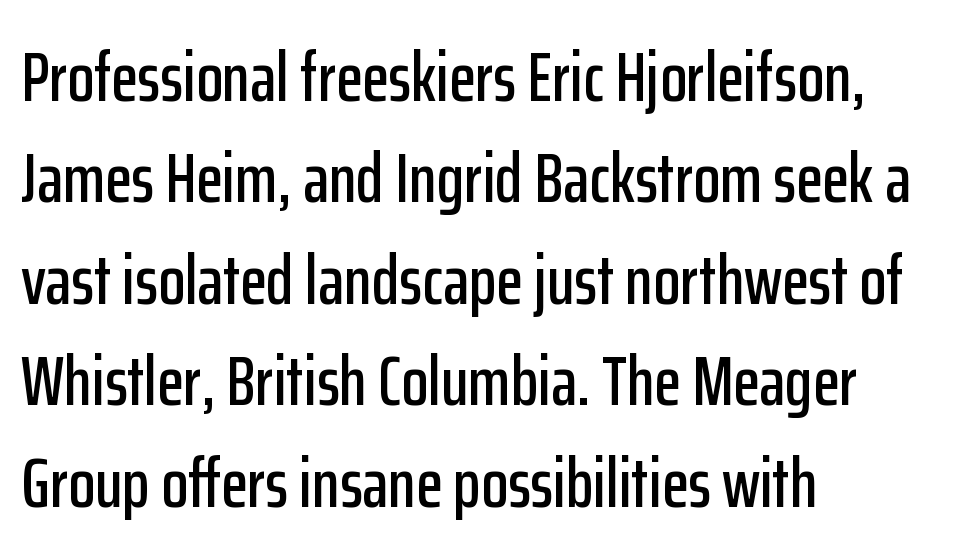
{"serif": "no", "italic": "no", "width": "condensed", "stroke_contrast": "low", "x_height": "medium", "monospaced": "no", "underline": "no", "align": "left", "line_spacing": "normal", "line_spacing_ratio": 1.45, "letter_spacing": "normal", "letter_spacing_em": 0.0, "glyph_px": 70}
